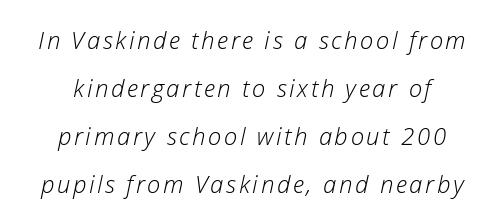
Q: Is the text bold? A: No.
Q: Is the text italic (slanted)? A: Yes, it leans right by about 12 degrees.
Q: Is the text underlined? A: No.
Q: How is the paragraph aligned? A: Centered.
Q: Is the spacing between lines tight, normal or loose? A: Loose.
